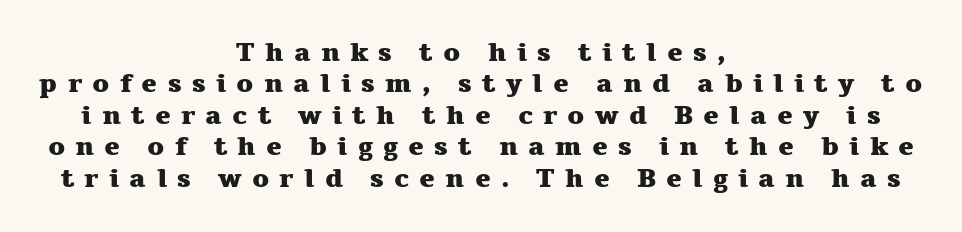
{"italic": "no", "bold": "yes", "underline": "no", "align": "center", "line_spacing_ratio": 1.21, "letter_spacing": "wide", "letter_spacing_em": 0.39, "glyph_px": 26}
